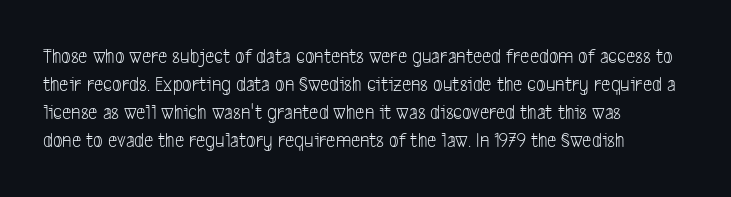
{"bold": "no", "underline": "no", "align": "left", "line_spacing": "normal", "line_spacing_ratio": 1.34, "letter_spacing": "normal", "letter_spacing_em": 0.0, "glyph_px": 21}
